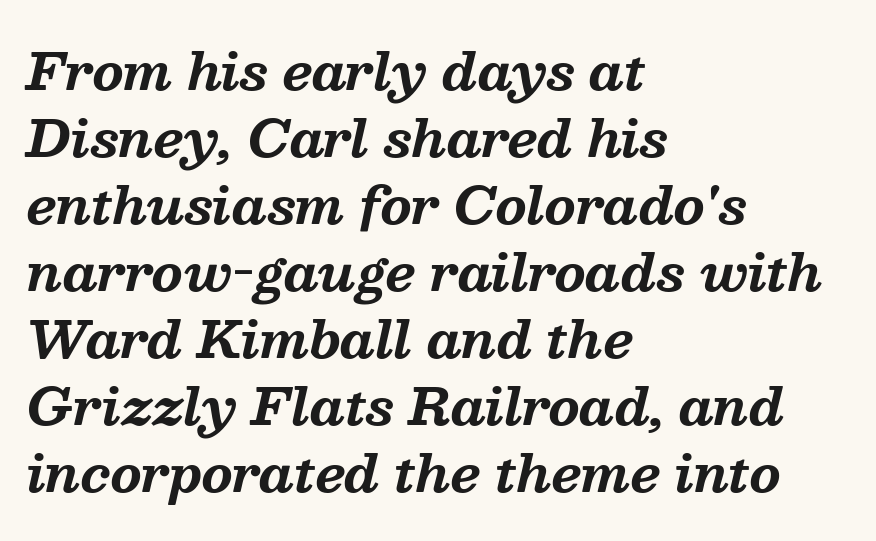
Where is the straight margin? On the left. You can tell from the footed stems that serif type was used. The face used here is proportionally spaced, like ordinary book or web type. One glance says typical: line gaps are just what's usual. Caption: standard tracking, unaltered.
